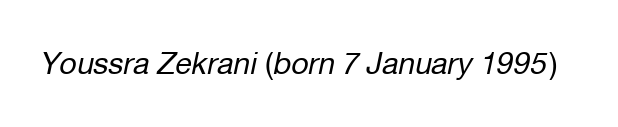
{"italic": "yes", "lean": "right", "slant_degrees": 12, "bold": "no", "weight": "regular", "width": "normal", "stroke_contrast": "low", "x_height": "medium", "monospaced": "no", "underline": "no", "letter_spacing": "normal", "letter_spacing_em": 0.0, "glyph_px": 30}
